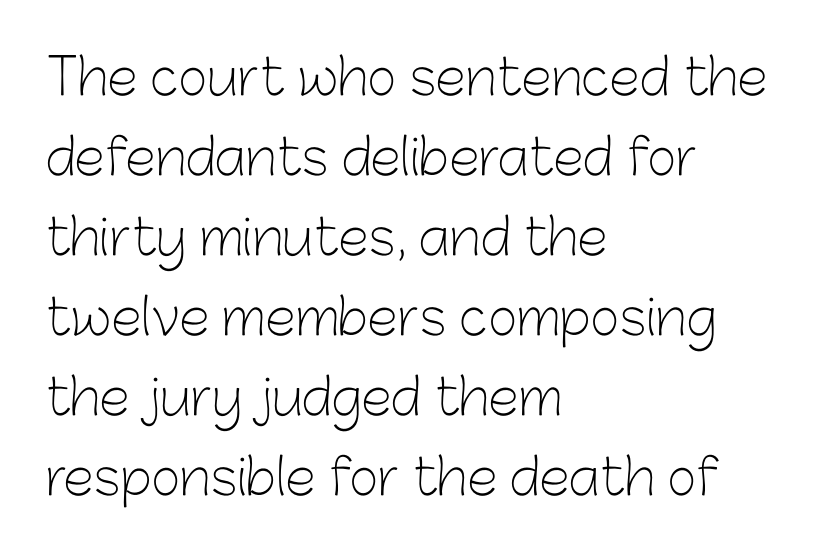
Designer's note — italics off, roman on. A clean baseline with only descenders dipping below it. The rendering uses natural spacing where letterforms have individual widths. Spacing between characters is what you'd get straight out of the box.
